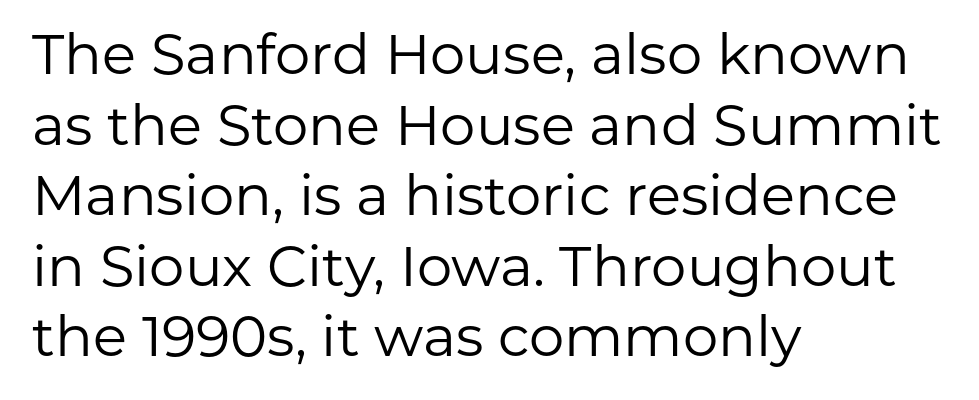
The image shows 56 px regular-weight sans-serif type, upright; set left-aligned, normal line spacing (1.26x), normal letter spacing, not underlined; low stroke contrast and a medium x-height.
